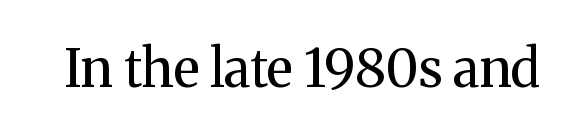
{"serif": "yes", "italic": "no", "bold": "no", "weight": "regular", "width": "normal", "stroke_contrast": "medium", "x_height": "medium", "monospaced": "no", "underline": "no", "letter_spacing": "normal", "letter_spacing_em": 0.0, "glyph_px": 52}
